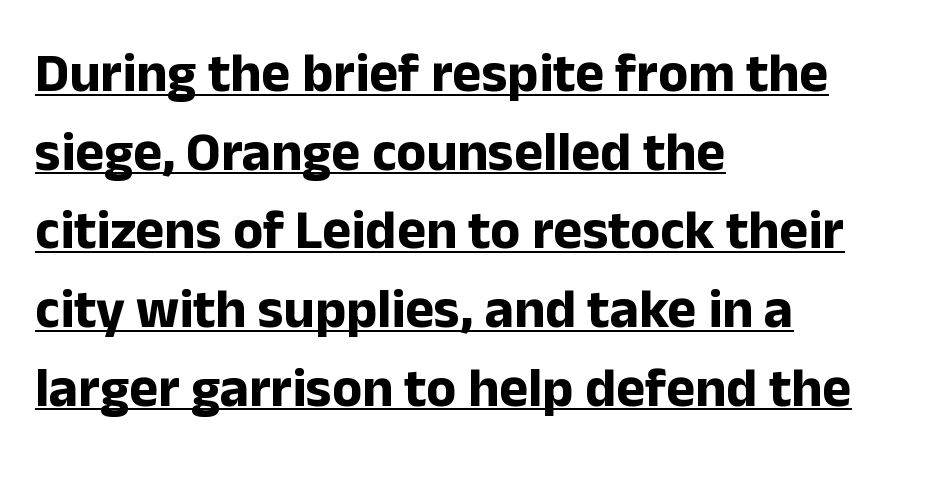
The image shows 55 px bold sans-serif type, upright; set left-aligned, normal line spacing (1.43x), normal letter spacing, underlined; low stroke contrast and a medium x-height.
